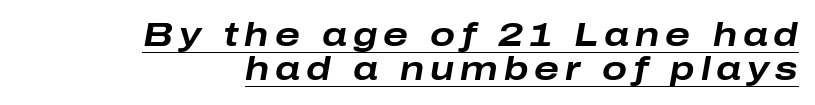
{"italic": "yes", "lean": "right", "slant_degrees": 10, "bold": "yes", "weight": "bold", "width": "wide", "stroke_contrast": "low", "x_height": "medium", "monospaced": "no", "underline": "yes", "align": "right", "line_spacing": "tight", "line_spacing_ratio": 1.04, "glyph_px": 33}
